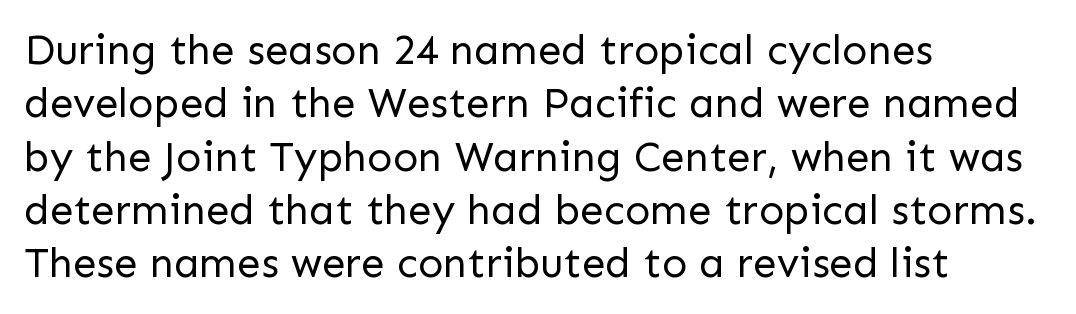
The image shows 42 px regular-weight sans-serif type, upright; set left-aligned, normal line spacing (1.27x), normal letter spacing, not underlined; low stroke contrast and a medium x-height.
